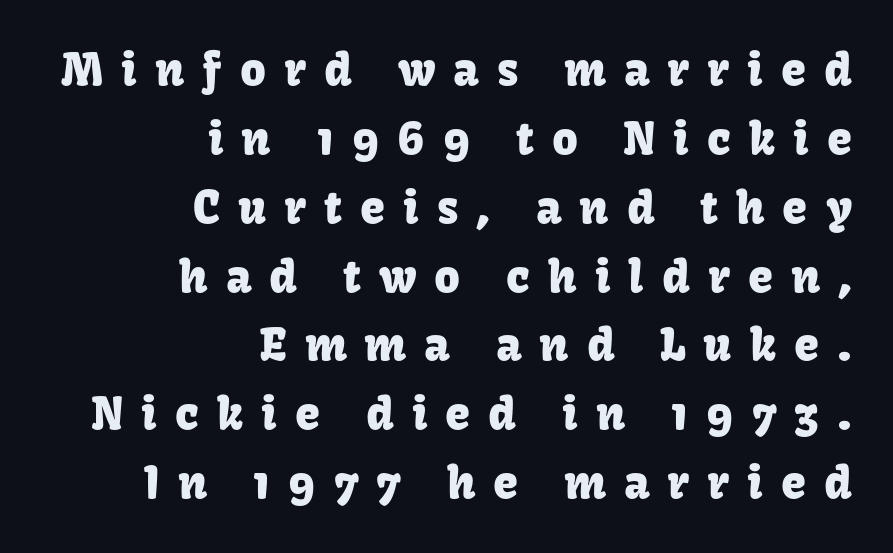
{"serif": "no", "italic": "no", "width": "normal", "stroke_contrast": "low", "x_height": "medium", "monospaced": "no", "underline": "no", "align": "right", "line_spacing": "normal", "line_spacing_ratio": 1.53, "letter_spacing": "wide", "letter_spacing_em": 0.4, "glyph_px": 45}
